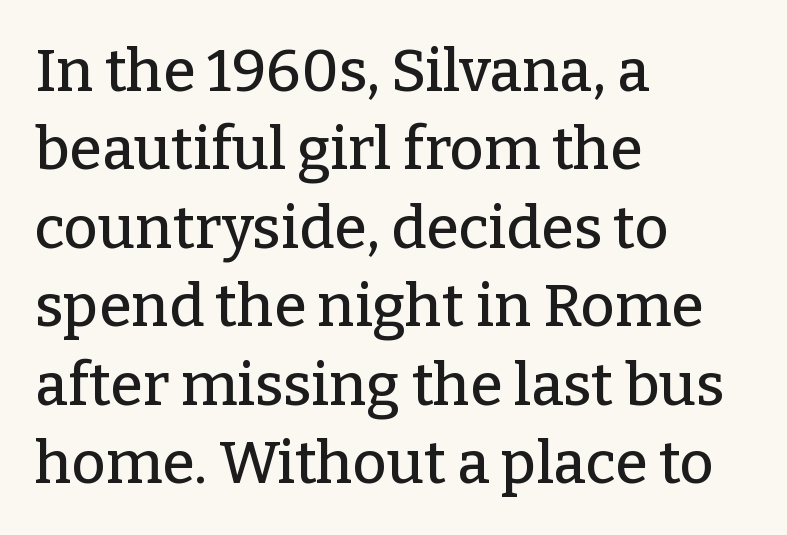
I'd call this a serif setting — the letters wear small feet. Anything drawn beneath the words? Only blank space. Varying glyph widths throughout — classic text-font behaviour. A student would call this left alignment; a typographer would say flush left, rag right. Honestly, the row spacing looks completely unremarkable.
